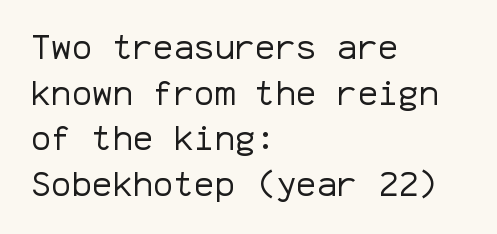
Unlike italic type, these characters show no tilt at all. This rendering uses left alignment, leaving the right contour irregular. The rendering shows plain stroke endings on the letterforms — a sans-serif design. This sample uses plain, unmodified letter spacing.
